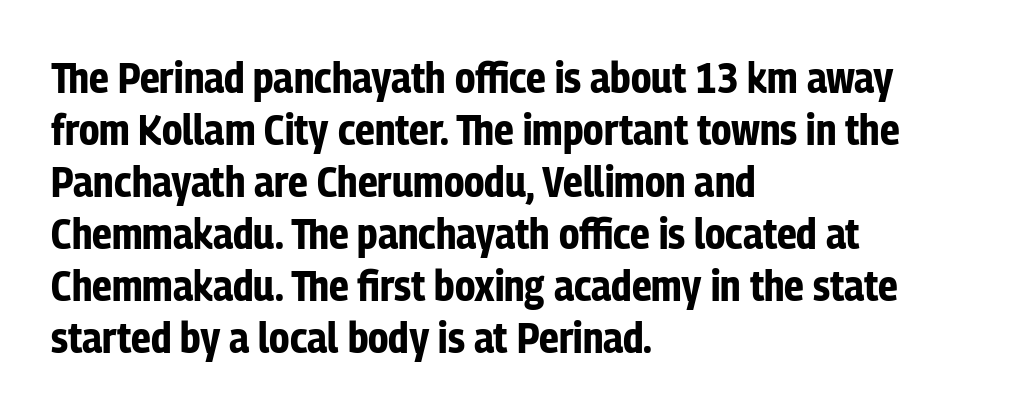
The image shows 43 px bold, condensed sans-serif type, upright; set left-aligned, line spacing 1.21x, normal letter spacing, not underlined; low stroke contrast and a medium x-height.
